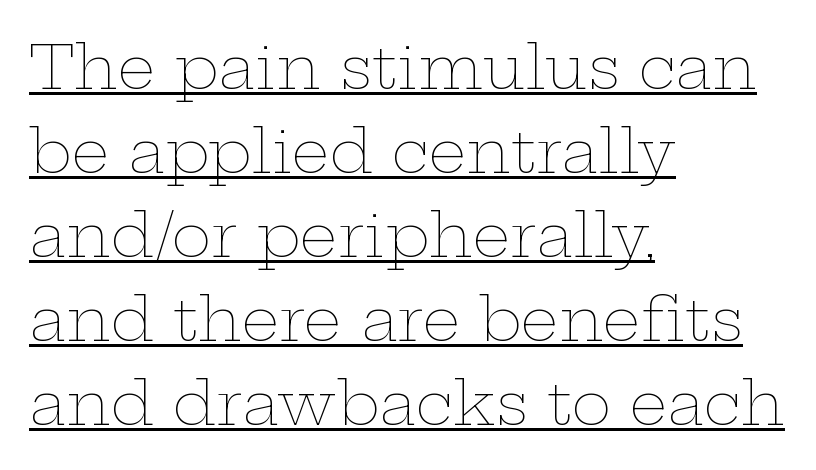
Q: Is the text bold? A: No.
Q: Is the text italic (slanted)? A: No, it is upright.
Q: Is the text underlined? A: Yes.
Q: How is the paragraph aligned? A: Left-aligned.
Q: Is the spacing between letters normal or unusually wide? A: Normal.
Q: Is the spacing between lines tight, normal or loose? A: Normal.
Q: Width (condensed, normal, or wide)? A: Wide.
Q: Stroke contrast? A: Low.
Q: x-height? A: Medium.
Q: Monospaced? A: No.
